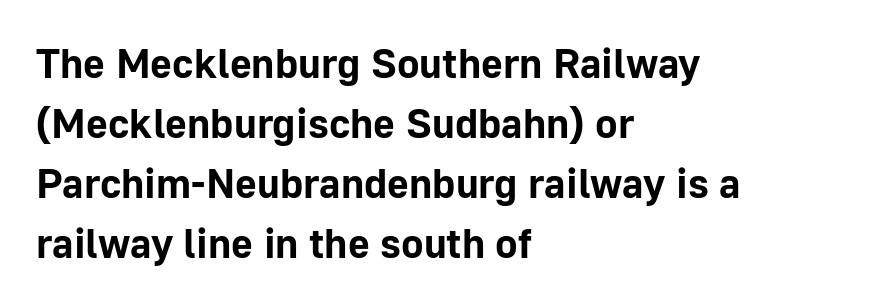
Q: Is the text bold? A: Yes.
Q: Is the text italic (slanted)? A: No, it is upright.
Q: Is the typeface a serif or a sans-serif typeface? A: Sans-serif.
Q: Is the text underlined? A: No.
Q: How is the paragraph aligned? A: Left-aligned.
Q: Is the spacing between letters normal or unusually wide? A: Normal.
Q: Is the spacing between lines tight, normal or loose? A: Normal.
Q: Width (condensed, normal, or wide)? A: Normal.
Q: Stroke contrast? A: Low.
Q: x-height? A: Medium.
Q: Monospaced? A: No.
